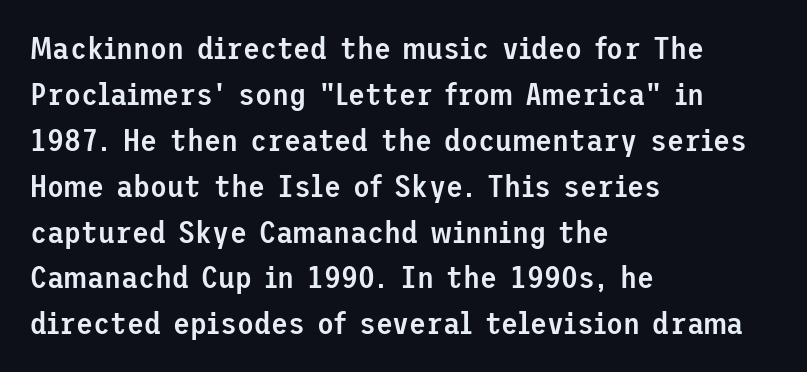
{"serif": "no", "italic": "no", "bold": "semi", "weight": "semibold", "width": "normal", "stroke_contrast": "low", "x_height": "medium", "underline": "no", "align": "left", "line_spacing": "normal", "line_spacing_ratio": 1.48, "letter_spacing": "normal", "letter_spacing_em": 0.0, "glyph_px": 31}
